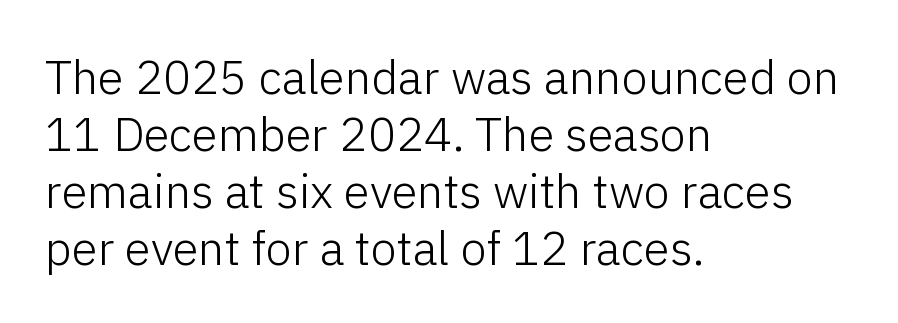
The rendering shows plain stroke endings on the letterforms — a sans-serif design. Tracking here is standard; glyphs follow each other at the usual distance. Think of a printed novel: that variable character pitch is what you see here. Each stroke keeps to a modest, everyday thickness or less.
